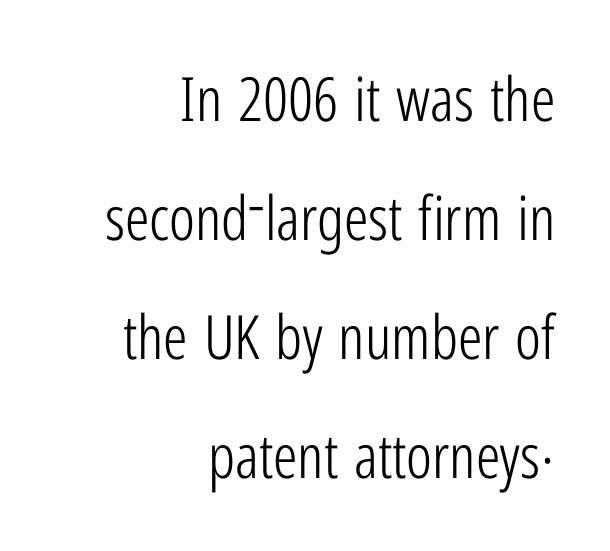
The image shows 61 px light, condensed sans-serif type, upright; set right-aligned, loose line spacing (1.95x), normal letter spacing, not underlined; low stroke contrast and a medium x-height.
